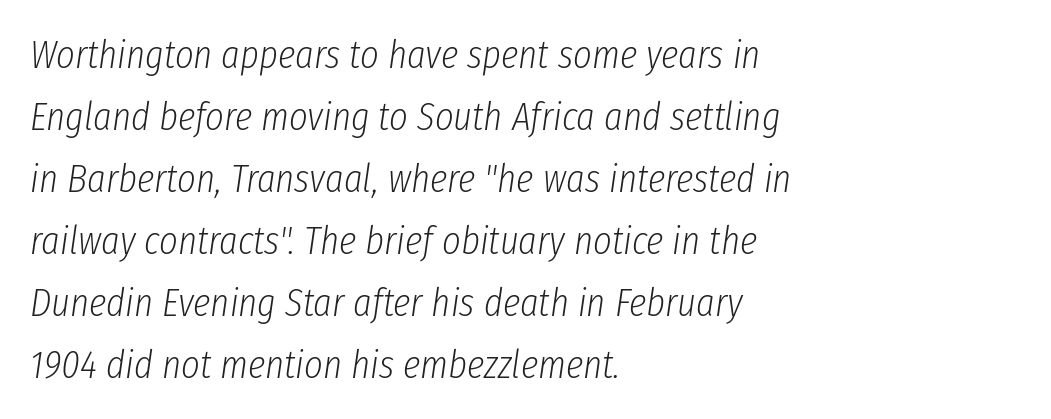
Q: Is the text bold? A: No.
Q: Is the text italic (slanted)? A: Yes, it leans right by about 8 degrees.
Q: Is the text underlined? A: No.
Q: How is the paragraph aligned? A: Left-aligned.
Q: Is the spacing between letters normal or unusually wide? A: Normal.
Q: Is the spacing between lines tight, normal or loose? A: Normal.
Q: Width (condensed, normal, or wide)? A: Condensed.
Q: Stroke contrast? A: Low.
Q: x-height? A: Medium.
Q: Monospaced? A: No.
